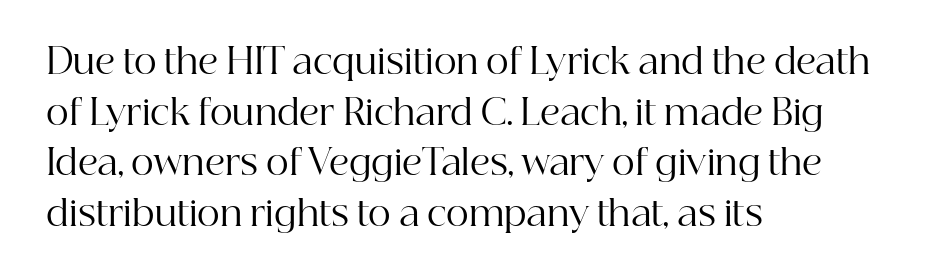
{"serif": "yes", "italic": "no", "bold": "no", "weight": "regular", "width": "normal", "stroke_contrast": "high", "x_height": "medium", "monospaced": "no", "underline": "no", "align": "left", "line_spacing": "normal", "line_spacing_ratio": 1.45, "letter_spacing": "normal", "letter_spacing_em": 0.0, "glyph_px": 35}
